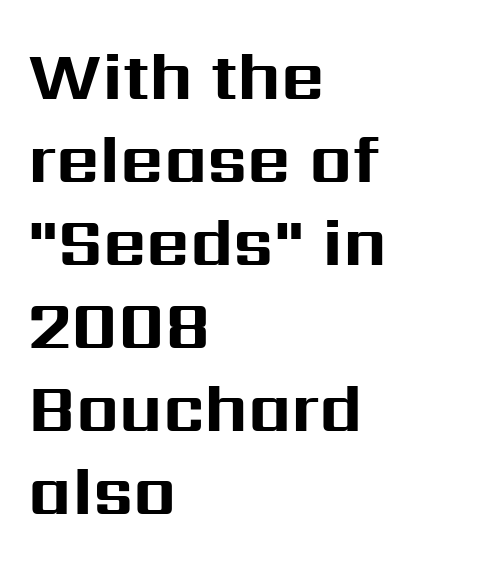
{"serif": "no", "italic": "no", "bold": "yes", "weight": "bold", "width": "normal", "stroke_contrast": "medium", "x_height": "medium", "monospaced": "no", "underline": "no", "align": "left", "line_spacing_ratio": 1.24, "letter_spacing": "normal", "letter_spacing_em": 0.0, "glyph_px": 67}
